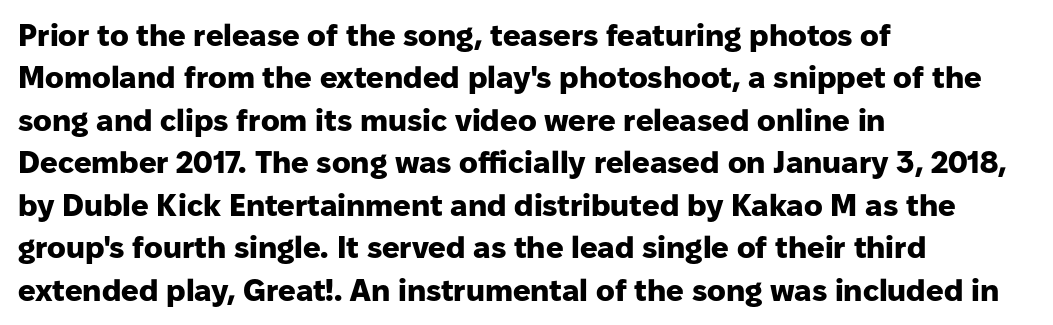
{"serif": "no", "italic": "no", "bold": "yes", "weight": "heavy", "width": "normal", "stroke_contrast": "low", "x_height": "medium", "monospaced": "no", "underline": "no", "align": "left", "line_spacing": "normal", "line_spacing_ratio": 1.37, "letter_spacing": "normal", "letter_spacing_em": 0.0, "glyph_px": 31}
